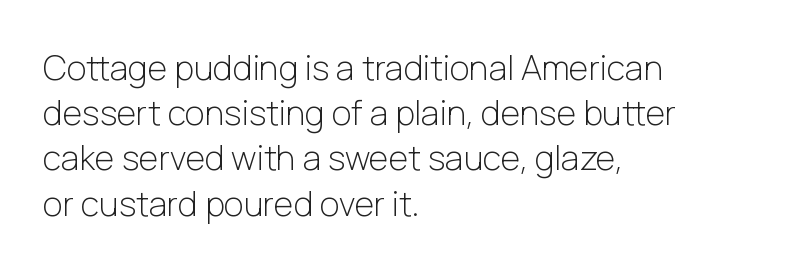
The image shows 34 px light sans-serif type, upright; set left-aligned, normal line spacing (1.33x), normal letter spacing, not underlined; low stroke contrast and a medium x-height.
